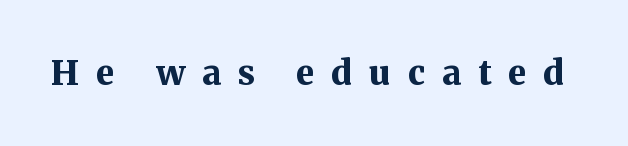
The passage shown is not underscored anywhere. Typographic density is high because the face is bold. Words appear elongated and porous because spacing is wide. Serifs: yes, visible at the terminals of the letterforms. Quick note: not italic, upright.
